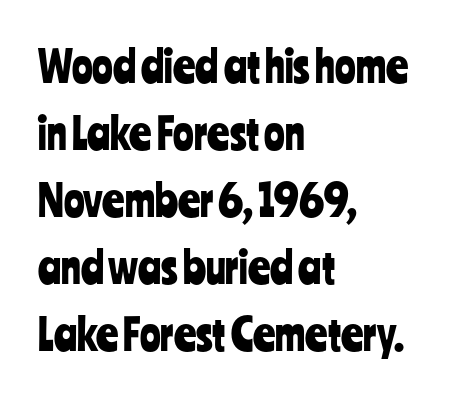
The image shows 43 px condensed sans-serif type, upright; set left-aligned, normal line spacing (1.56x), normal letter spacing, not underlined; low stroke contrast and a medium x-height.
